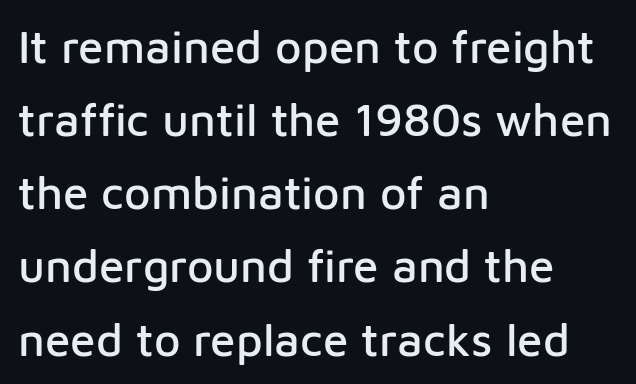
{"serif": "no", "italic": "no", "width": "normal", "stroke_contrast": "low", "x_height": "medium", "monospaced": "no", "underline": "no", "align": "left", "line_spacing": "normal", "line_spacing_ratio": 1.59, "letter_spacing": "normal", "letter_spacing_em": 0.0, "glyph_px": 46}
